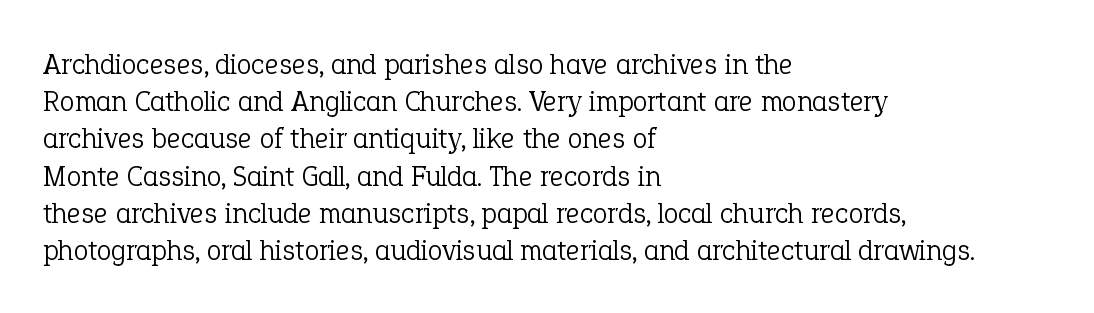
Q: Is the text bold? A: No.
Q: Is the text italic (slanted)? A: No, it is upright.
Q: Is the typeface a serif or a sans-serif typeface? A: Serif.
Q: Is the text underlined? A: No.
Q: How is the paragraph aligned? A: Left-aligned.
Q: Is the spacing between letters normal or unusually wide? A: Normal.
Q: Width (condensed, normal, or wide)? A: Normal.
Q: Stroke contrast? A: Low.
Q: x-height? A: Medium.
Q: Monospaced? A: No.
